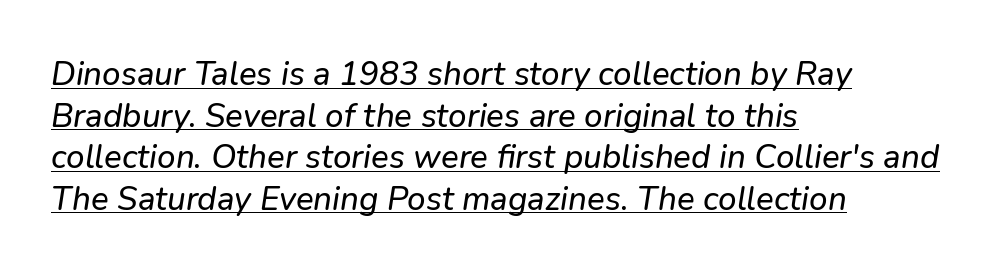
Q: Is the typeface a serif or a sans-serif typeface? A: Sans-serif.
Q: Is the text underlined? A: Yes.
Q: How is the paragraph aligned? A: Left-aligned.
Q: Is the spacing between letters normal or unusually wide? A: Normal.
Q: Is the spacing between lines tight, normal or loose? A: Normal.
Q: Width (condensed, normal, or wide)? A: Normal.
Q: Stroke contrast? A: Low.
Q: x-height? A: Medium.
Q: Monospaced? A: No.
